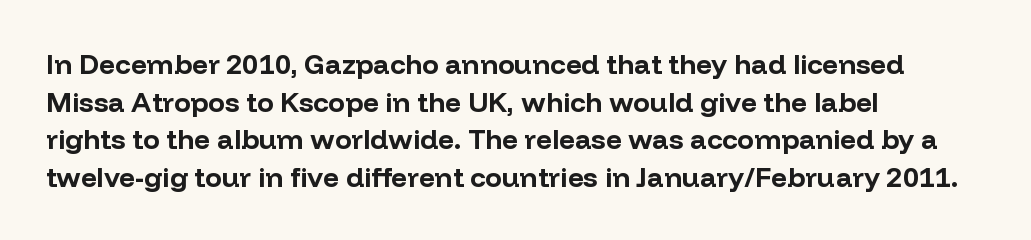
The image shows 28 px bold sans-serif type, upright; set left-aligned, normal line spacing (1.34x), normal letter spacing, not underlined; low stroke contrast and a medium x-height.
